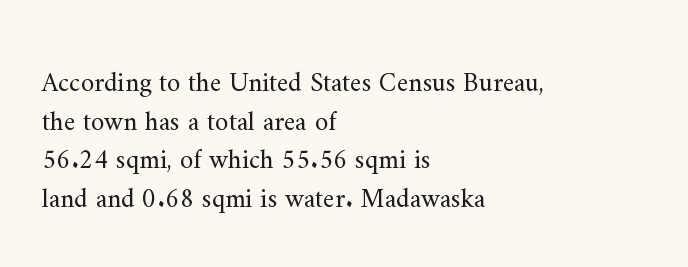
Q: Is the text bold? A: No.
Q: Is the text italic (slanted)? A: No, it is upright.
Q: Is the text underlined? A: No.
Q: How is the paragraph aligned? A: Left-aligned.
Q: Is the spacing between letters normal or unusually wide? A: Normal.
Q: Is the spacing between lines tight, normal or loose? A: Normal.
